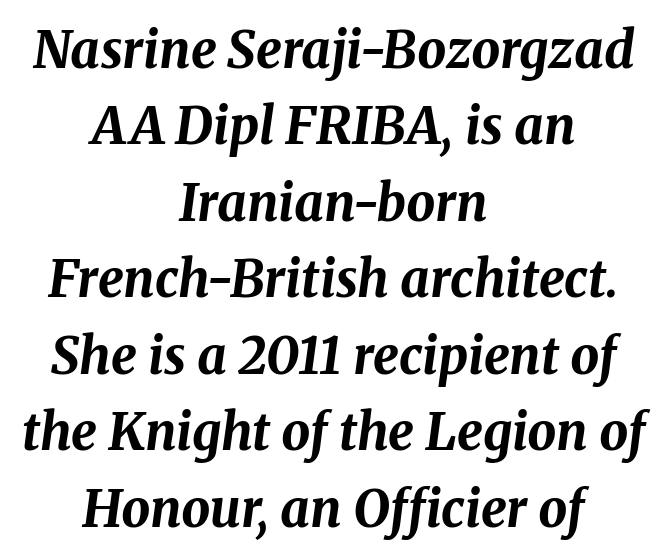
The image shows 51 px bold type, italic (leaning right); set centered, normal line spacing (1.5x), normal letter spacing, not underlined; medium stroke contrast and a medium x-height.
